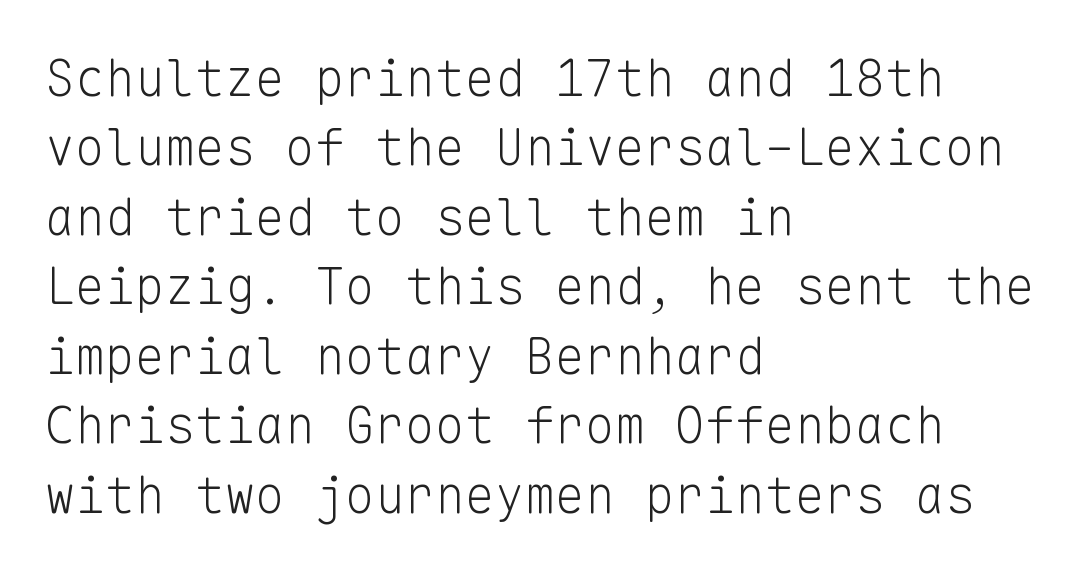
{"serif": "no", "italic": "no", "bold": "no", "weight": "light", "width": "normal", "stroke_contrast": "low", "x_height": "medium", "monospaced": "yes", "underline": "no", "align": "left", "line_spacing": "normal", "line_spacing_ratio": 1.39, "letter_spacing": "normal", "letter_spacing_em": 0.0, "glyph_px": 50}
